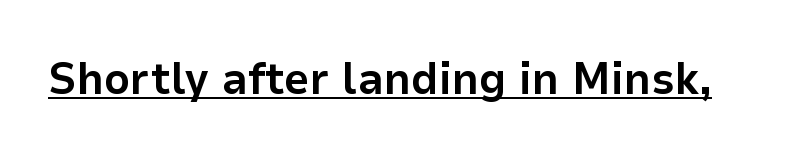
The characters display no serif detailing; their extremities are plain. Each line of the rendering has a horizontal stroke beneath the glyphs. Proportional: the letters do not fall into vertical columns. The rendering keeps characters at their native spacing.
